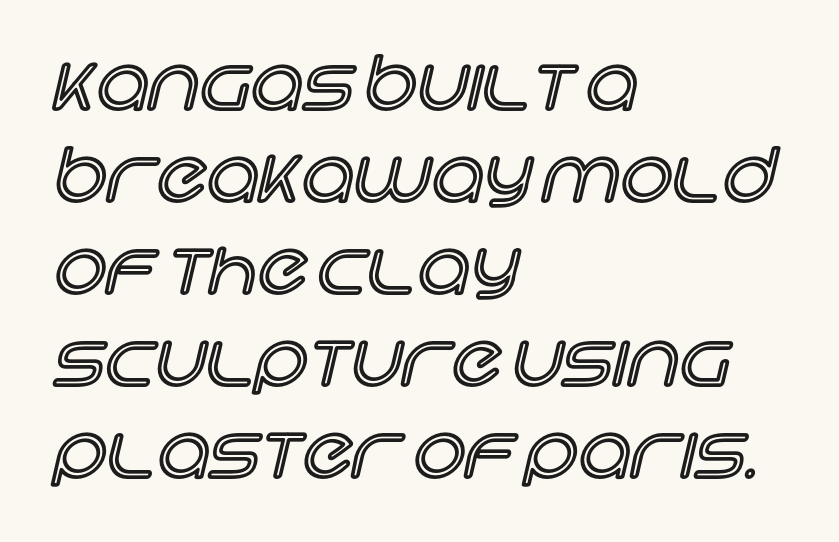
Q: Is the text italic (slanted)? A: Yes.
Q: Is the text underlined? A: No.
Q: How is the paragraph aligned? A: Left-aligned.
Q: Is the spacing between letters normal or unusually wide? A: Normal.
Q: Is the spacing between lines tight, normal or loose? A: Normal.
Q: Width (condensed, normal, or wide)? A: Normal.
Q: x-height? A: Large.
Q: Monospaced? A: No.
